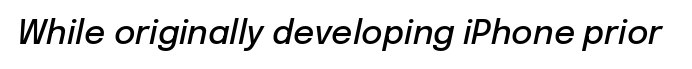
{"italic": "yes", "lean": "right", "slant_degrees": 12, "bold": "semi", "weight": "semibold", "width": "normal", "stroke_contrast": "low", "x_height": "medium", "monospaced": "no", "underline": "no", "letter_spacing": "normal", "letter_spacing_em": 0.0, "glyph_px": 33}
